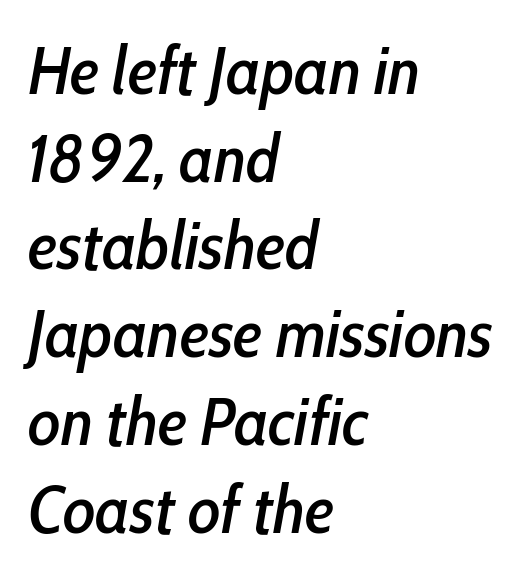
You could not count columns in this text — the font is proportionally spaced. When letters slant like this, we call the style italic. Is there much room between lines? A standard amount, neither cramped nor airy. The space beneath each line is pristine and unruled. In CSS terms this would be text-align: left.
